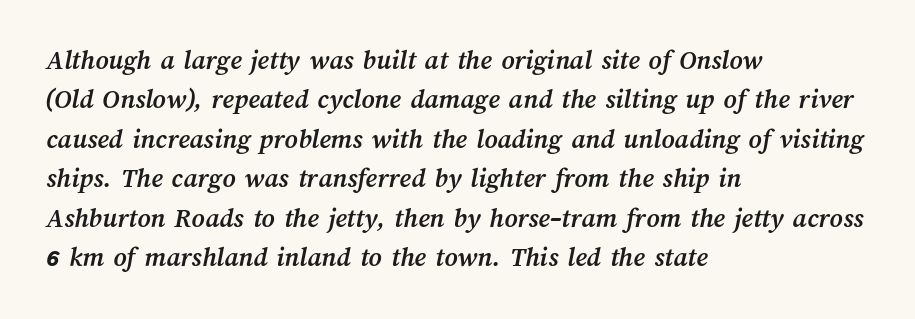
Q: Is the text bold? A: Yes.
Q: Is the text underlined? A: No.
Q: How is the paragraph aligned? A: Left-aligned.
Q: Is the spacing between letters normal or unusually wide? A: Normal.
Q: Is the spacing between lines tight, normal or loose? A: Normal.
Q: Width (condensed, normal, or wide)? A: Normal.
Q: Stroke contrast? A: Medium.
Q: x-height? A: Medium.
Q: Monospaced? A: No.
